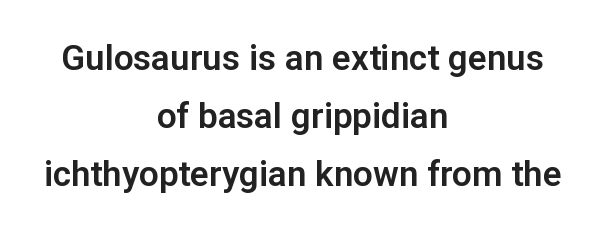
The image shows 35 px sans-serif type, upright; set centered, normal line spacing (1.66x), normal letter spacing, not underlined; low stroke contrast and a medium x-height.
